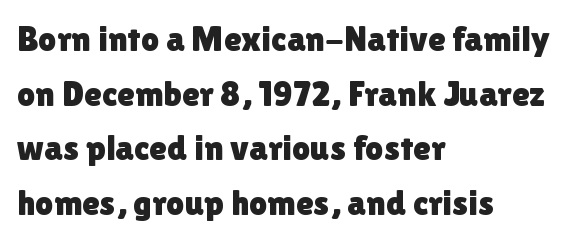
Q: Is the text italic (slanted)? A: No, it is upright.
Q: Is the typeface a serif or a sans-serif typeface? A: Sans-serif.
Q: Is the text underlined? A: No.
Q: How is the paragraph aligned? A: Left-aligned.
Q: Is the spacing between letters normal or unusually wide? A: Normal.
Q: Is the spacing between lines tight, normal or loose? A: Normal.
Q: Width (condensed, normal, or wide)? A: Normal.
Q: Stroke contrast? A: Low.
Q: x-height? A: Medium.
Q: Monospaced? A: No.
